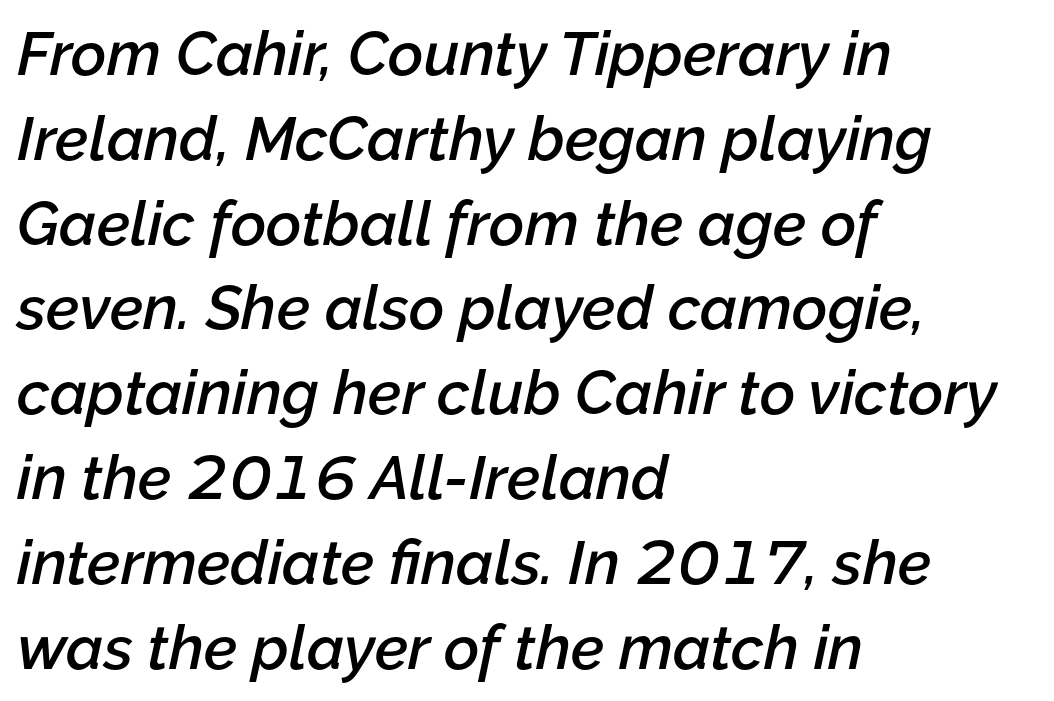
The image shows 61 px semibold type, italic (leaning right); set left-aligned, normal line spacing (1.39x), normal letter spacing, not underlined; low stroke contrast and a medium x-height.
